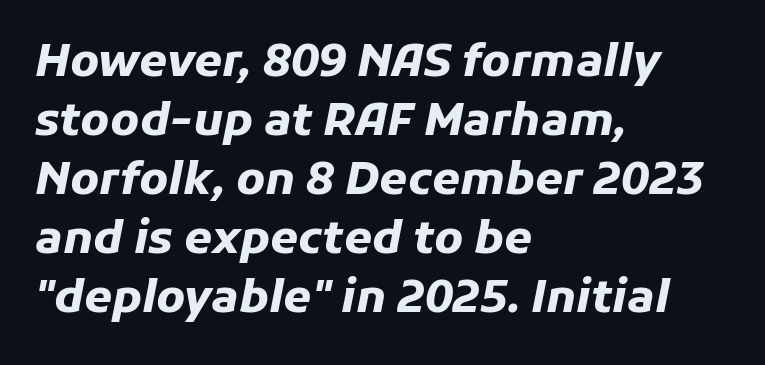
Q: Is the text bold? A: Yes.
Q: Is the text italic (slanted)? A: Yes, it leans right by about 11 degrees.
Q: Is the text underlined? A: No.
Q: How is the paragraph aligned? A: Left-aligned.
Q: Is the spacing between letters normal or unusually wide? A: Normal.
Q: Is the spacing between lines tight, normal or loose? A: Normal.
Q: Width (condensed, normal, or wide)? A: Normal.
Q: Stroke contrast? A: Low.
Q: x-height? A: Medium.
Q: Monospaced? A: No.
